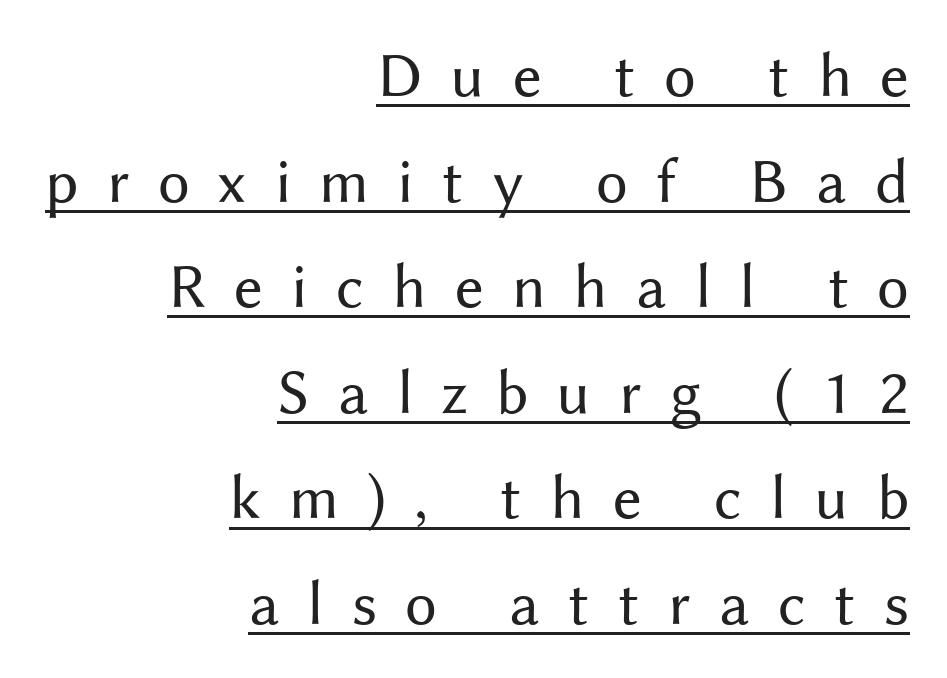
{"serif": "no", "italic": "no", "bold": "no", "weight": "regular", "width": "normal", "stroke_contrast": "medium", "x_height": "medium", "monospaced": "no", "underline": "yes", "align": "right", "line_spacing": "normal", "line_spacing_ratio": 1.65, "letter_spacing": "wide", "letter_spacing_em": 0.44, "glyph_px": 64}
